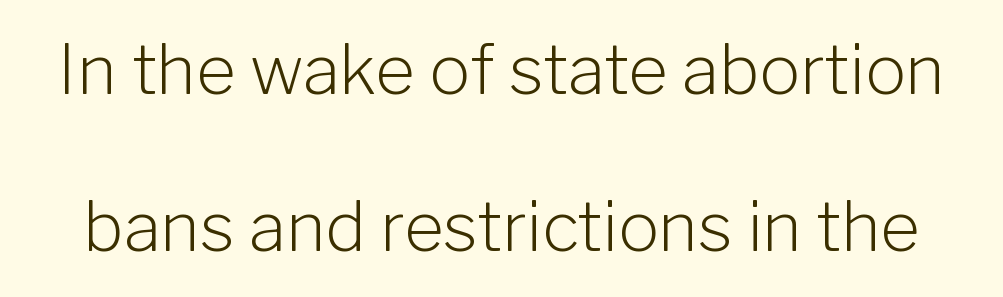
Stems and bowls with no extra thickness — not bold. These lines are rendered in a variable-pitch font. Vertical strokes here are truly vertical. Default kerning and tracking; the words read as compact shapes.
